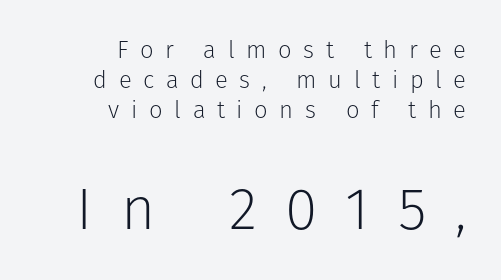
Q: Is the text bold? A: No.
Q: Is the text italic (slanted)? A: No, it is upright.
Q: Is the typeface a serif or a sans-serif typeface? A: Sans-serif.
Q: Is the text underlined? A: No.
Q: How is the paragraph aligned? A: Right-aligned.
Q: Is the spacing between letters normal or unusually wide? A: Unusually wide.
Q: Is the spacing between lines tight, normal or loose? A: Normal.
Q: Which block of text is set in a larger size, the first (top) or the second (bottom)? A: The second (bottom) one.
Q: Width (condensed, normal, or wide)? A: Normal.
Q: Stroke contrast? A: Low.
Q: x-height? A: Medium.
Q: Monospaced? A: No.
